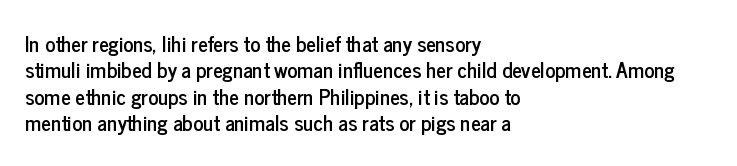
Is there much room between lines? A standard amount, neither cramped nor airy. The line texture is even and compact thanks to regular tracking. In terms of posture, this sample is upright. The paragraph has a hard left edge and a soft right edge. The strip under each line holds only bare page.
